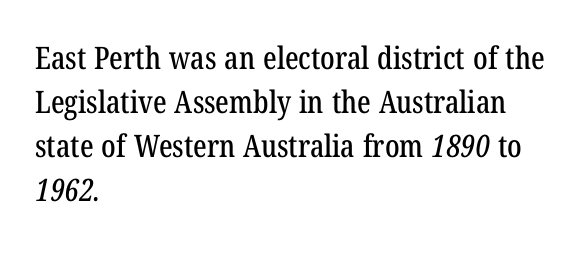
Q: Is the typeface a serif or a sans-serif typeface? A: Serif.
Q: Is the text underlined? A: No.
Q: How is the paragraph aligned? A: Left-aligned.
Q: Is the spacing between letters normal or unusually wide? A: Normal.
Q: Is the spacing between lines tight, normal or loose? A: Normal.
Q: Width (condensed, normal, or wide)? A: Condensed.
Q: Stroke contrast? A: Low.
Q: x-height? A: Medium.
Q: Monospaced? A: No.
